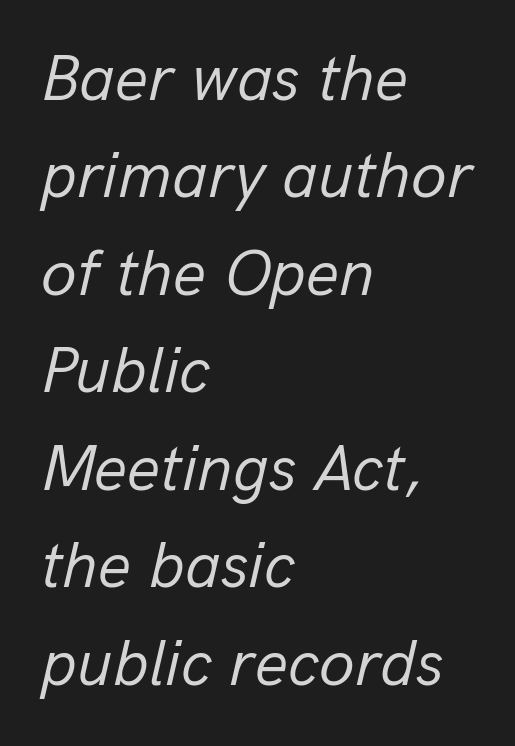
{"italic": "yes", "lean": "right", "slant_degrees": 13, "bold": "no", "weight": "regular", "width": "normal", "stroke_contrast": "low", "x_height": "medium", "monospaced": "no", "underline": "no", "align": "left", "line_spacing": "normal", "line_spacing_ratio": 1.5, "letter_spacing": "normal", "letter_spacing_em": 0.0, "glyph_px": 65}
